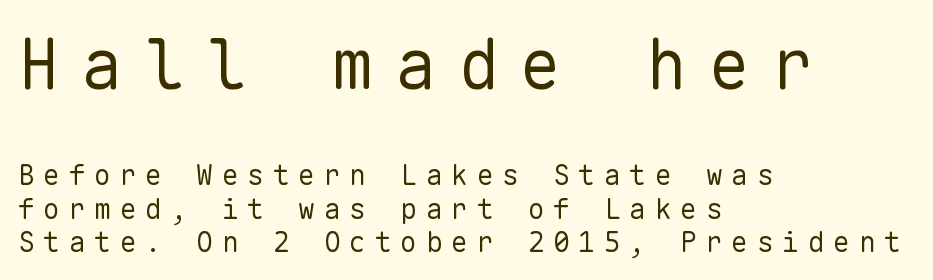
Q: Is the text bold? A: No.
Q: Is the text italic (slanted)? A: No, it is upright.
Q: Is the typeface a serif or a sans-serif typeface? A: Sans-serif.
Q: Is the text underlined? A: No.
Q: How is the paragraph aligned? A: Left-aligned.
Q: Is the spacing between letters normal or unusually wide? A: Unusually wide.
Q: Which block of text is set in a larger size, the first (top) or the second (bottom)? A: The first (top) one.
Q: Width (condensed, normal, or wide)? A: Normal.
Q: Stroke contrast? A: Low.
Q: x-height? A: Medium.
Q: Monospaced? A: Yes.
